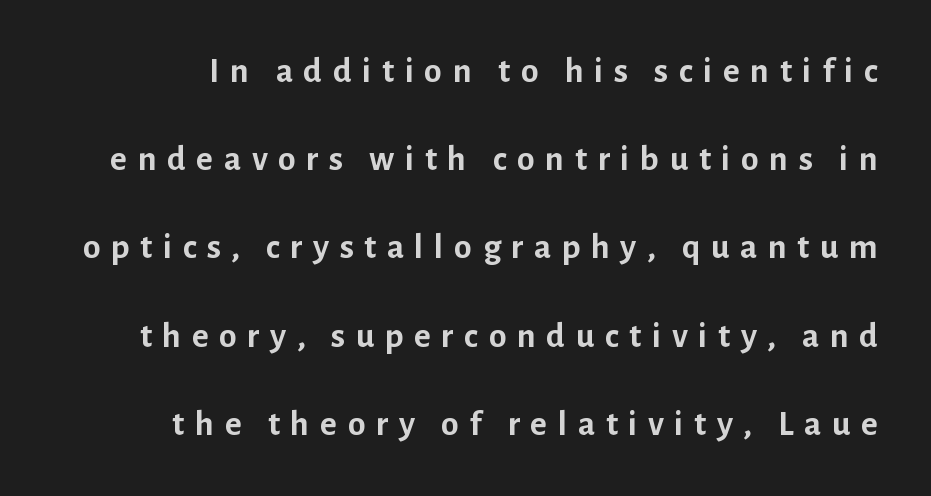
{"serif": "no", "italic": "no", "bold": "yes", "weight": "semibold", "width": "normal", "stroke_contrast": "low", "x_height": "medium", "monospaced": "no", "underline": "no", "line_spacing": "loose", "line_spacing_ratio": 2.45, "letter_spacing": "wide", "letter_spacing_em": 0.29, "glyph_px": 36}
